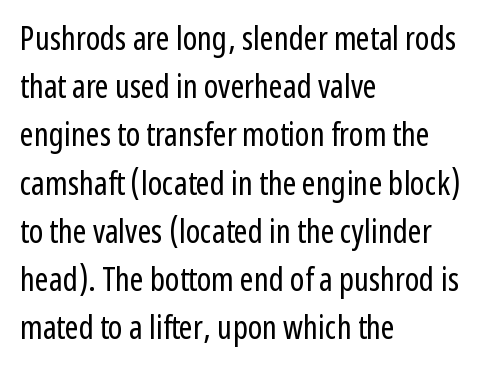
In CSS terms this would be text-align: left. The type sits square on the baseline with zero lean. Varying glyph widths throughout — classic text-font behaviour. The words here are not underlined. Regarding leading, the lines here are spaced in the standard way.
